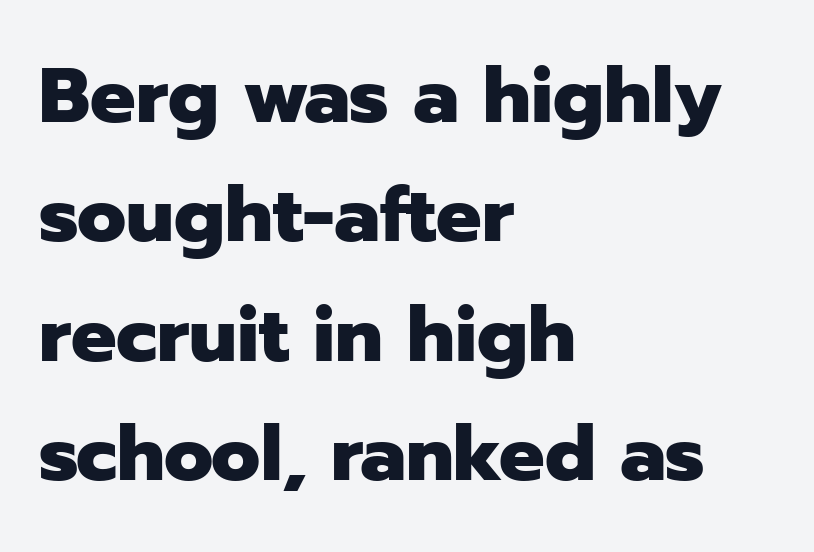
Glance below the letters and you will spot only blank space. Successive baselines arrive at the customary interval. The passage shown is typed in a proportional face where columns would drift. Set as a true bold cut, around the 700 mark.
